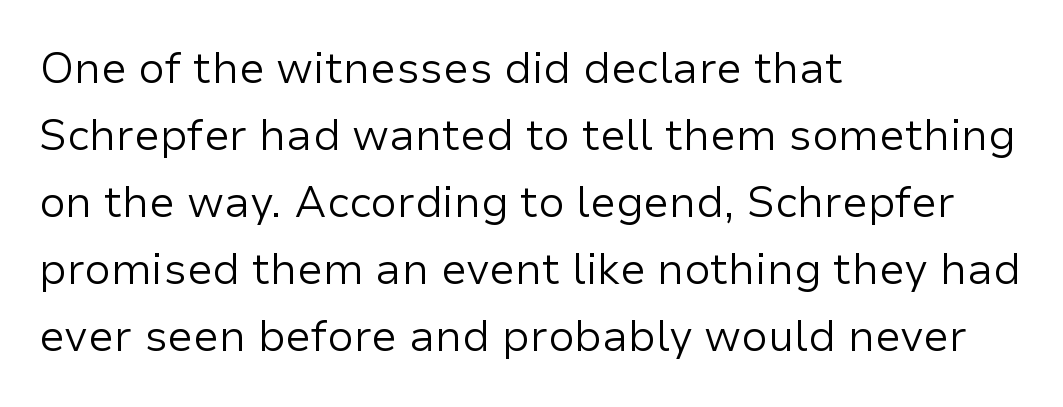
Q: Is the text bold? A: No.
Q: Is the text italic (slanted)? A: No, it is upright.
Q: Is the typeface a serif or a sans-serif typeface? A: Sans-serif.
Q: Is the text underlined? A: No.
Q: How is the paragraph aligned? A: Left-aligned.
Q: Is the spacing between letters normal or unusually wide? A: Normal.
Q: Is the spacing between lines tight, normal or loose? A: Normal.
Q: Width (condensed, normal, or wide)? A: Normal.
Q: Stroke contrast? A: Low.
Q: x-height? A: Medium.
Q: Monospaced? A: No.
